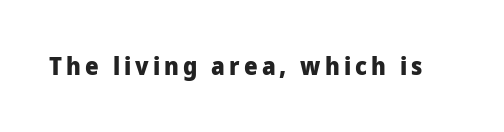
The image shows 24 px bold type, upright; set not underlined.
